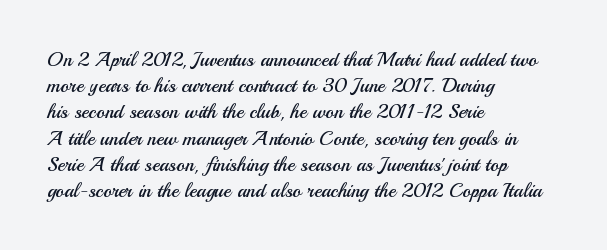
{"bold": "no", "underline": "no", "align": "left", "line_spacing": "normal", "line_spacing_ratio": 1.31, "letter_spacing": "normal", "letter_spacing_em": 0.0, "glyph_px": 20}
